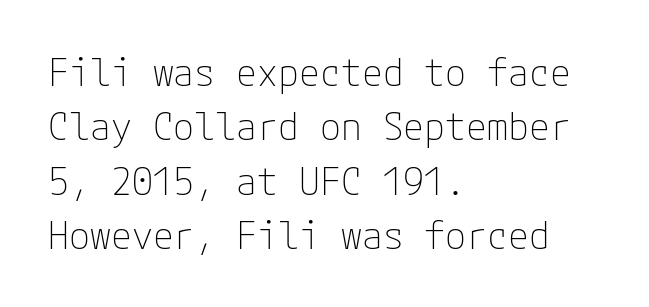
Heaviness? Minimal to ordinary, like unemphasized prose. Unlike italic type, these characters show no tilt at all. Plain, unruled lines of type. These lines are set flush left with a ragged right edge. Students, note that the glyphs here touch the page at normal intervals.
